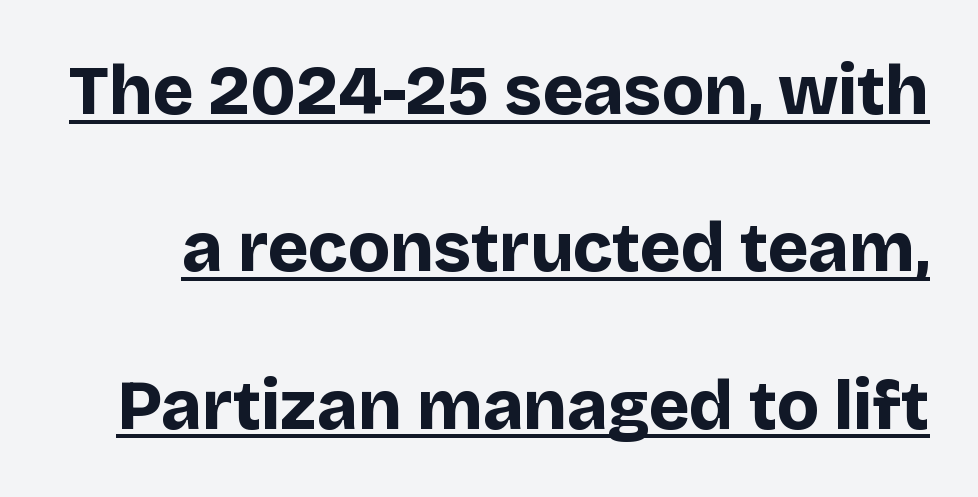
The image shows 69 px bold sans-serif type, upright; set loose line spacing (2.28x), normal letter spacing, underlined; low stroke contrast and a large x-height.
